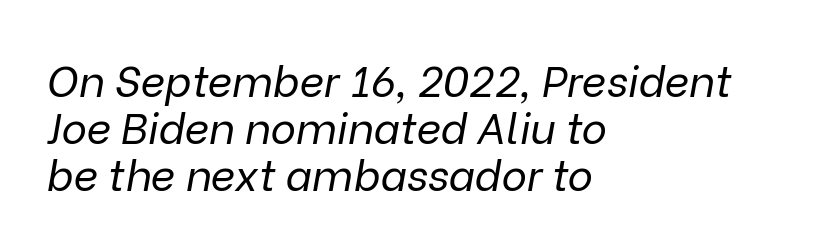
The image shows 43 px regular-weight type, italic (leaning right); set left-aligned, tight line spacing (1.09x), normal letter spacing, not underlined; low stroke contrast and a medium x-height.
